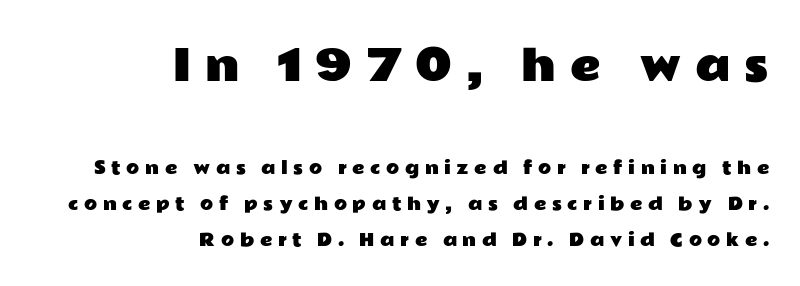
{"serif": "no", "italic": "no", "width": "wide", "stroke_contrast": "low", "x_height": "medium", "monospaced": "no", "underline": "no", "align": "right", "line_spacing": "loose", "line_spacing_ratio": 2.11, "letter_spacing": "wide", "letter_spacing_em": 0.33, "larger_block": "first", "size_ratio": 2.47, "glyph_px": 42}
